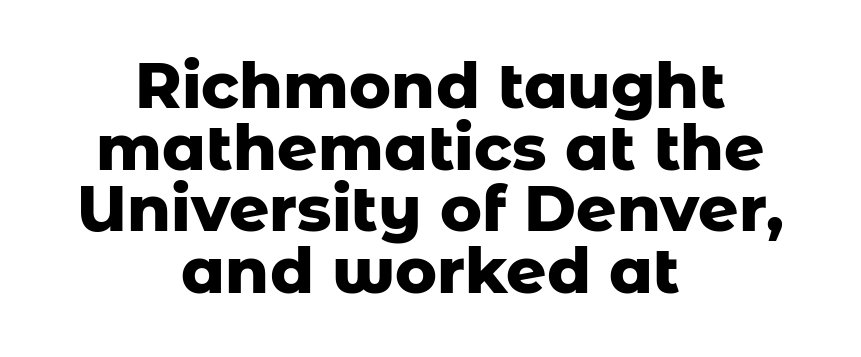
Does the type have serifs? No, each stem ends abruptly. One-word summary of the alignment: center. The passage shown is emphatically bold. Each row of text sits above clean, open space. Students, observe: this is what under-led, compact text looks like.
